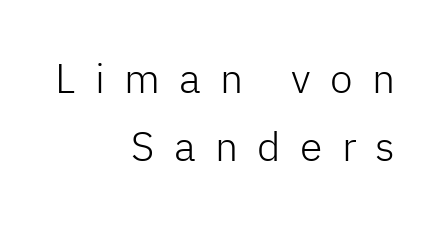
Q: Is the text bold? A: No.
Q: Is the text italic (slanted)? A: No, it is upright.
Q: Is the typeface a serif or a sans-serif typeface? A: Sans-serif.
Q: Is the text underlined? A: No.
Q: How is the paragraph aligned? A: Right-aligned.
Q: Is the spacing between letters normal or unusually wide? A: Unusually wide.
Q: Is the spacing between lines tight, normal or loose? A: Normal.
Q: Width (condensed, normal, or wide)? A: Normal.
Q: Stroke contrast? A: Low.
Q: x-height? A: Medium.
Q: Monospaced? A: No.
